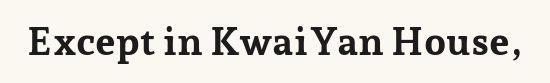
The image shows 39 px bold serif type, upright; set normal letter spacing, not underlined; low stroke contrast and a medium x-height.
